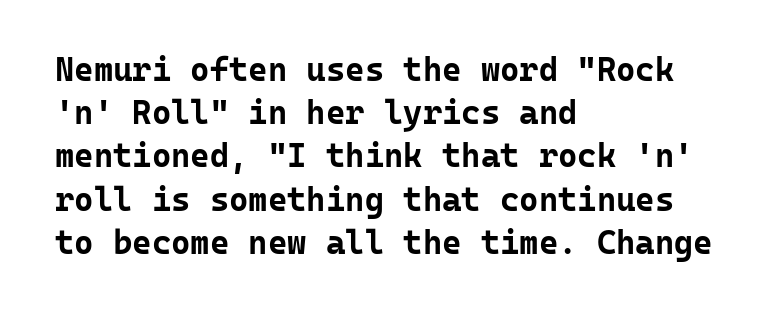
{"serif": "no", "italic": "no", "bold": "yes", "weight": "bold", "width": "normal", "stroke_contrast": "low", "x_height": "medium", "monospaced": "yes", "underline": "no", "align": "left", "line_spacing": "normal", "line_spacing_ratio": 1.31, "letter_spacing": "normal", "letter_spacing_em": 0.0, "glyph_px": 33}
